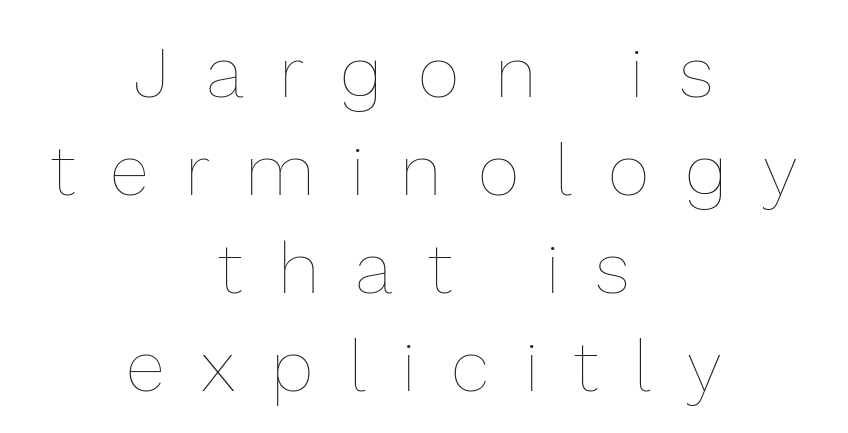
The baseline area is clear. Think of a printed novel: that variable character pitch is what you see here. Is the letter spacing exaggerated? Yes — the characters are pushed far apart. It's the straight-up-and-down kind of type.
